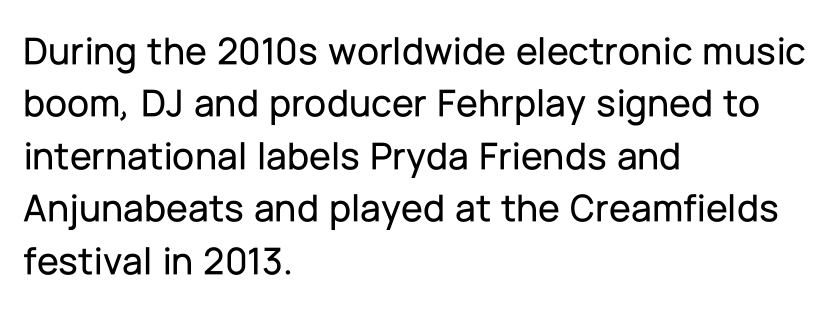
{"serif": "no", "italic": "no", "width": "normal", "stroke_contrast": "low", "x_height": "medium", "monospaced": "no", "underline": "no", "align": "left", "line_spacing": "normal", "line_spacing_ratio": 1.31, "letter_spacing": "normal", "letter_spacing_em": 0.0, "glyph_px": 40}
